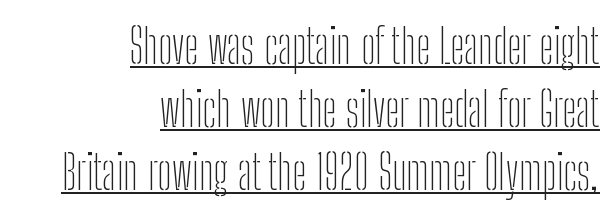
Q: Is the text bold? A: No.
Q: Is the text italic (slanted)? A: No, it is upright.
Q: Is the typeface a serif or a sans-serif typeface? A: Sans-serif.
Q: Is the text underlined? A: Yes.
Q: How is the paragraph aligned? A: Right-aligned.
Q: Is the spacing between letters normal or unusually wide? A: Normal.
Q: Is the spacing between lines tight, normal or loose? A: Normal.
Q: Width (condensed, normal, or wide)? A: Condensed.
Q: Stroke contrast? A: Low.
Q: x-height? A: Medium.
Q: Monospaced? A: No.
